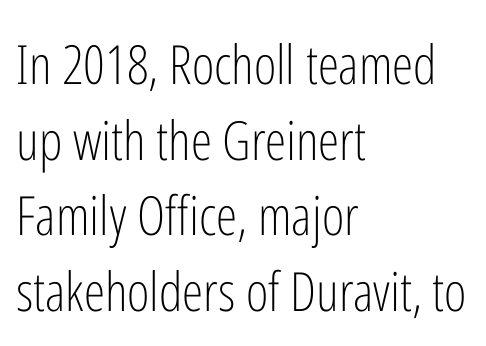
The image shows 54 px light, condensed sans-serif type, upright; set left-aligned, normal line spacing (1.4x), normal letter spacing, not underlined; low stroke contrast and a medium x-height.
